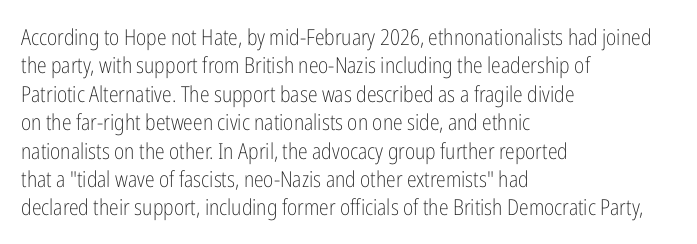
{"italic": "no", "bold": "no", "underline": "no", "align": "left", "line_spacing": "normal", "line_spacing_ratio": 1.29, "letter_spacing": "normal", "letter_spacing_em": 0.0, "glyph_px": 22}
